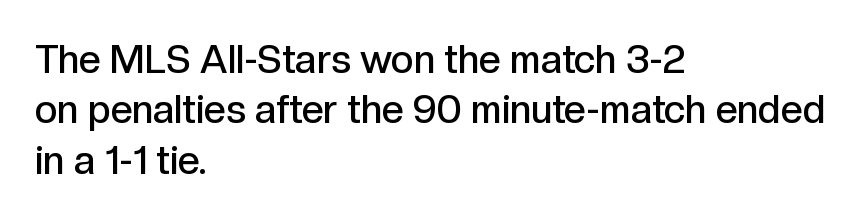
Each letter's strokes conclude bluntly, with no projecting serifs. This rendering leaves character spacing at its baseline value. Letters rest on an invisible, unmarked baseline. The letters are semibold — heavier than regular but short of a full bold. Line spacing here is normal.
